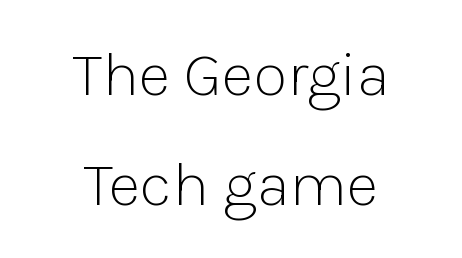
Q: Is the text bold? A: No.
Q: Is the text italic (slanted)? A: No, it is upright.
Q: Is the typeface a serif or a sans-serif typeface? A: Sans-serif.
Q: Is the text underlined? A: No.
Q: How is the paragraph aligned? A: Centered.
Q: Is the spacing between letters normal or unusually wide? A: Normal.
Q: Width (condensed, normal, or wide)? A: Normal.
Q: Stroke contrast? A: Low.
Q: x-height? A: Medium.
Q: Monospaced? A: No.
